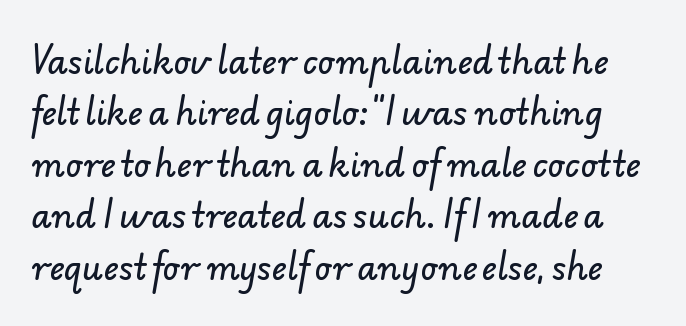
The image shows 33 px sans-serif type; set normal line spacing (1.56x), normal letter spacing, not underlined; low stroke contrast and a small x-height.
